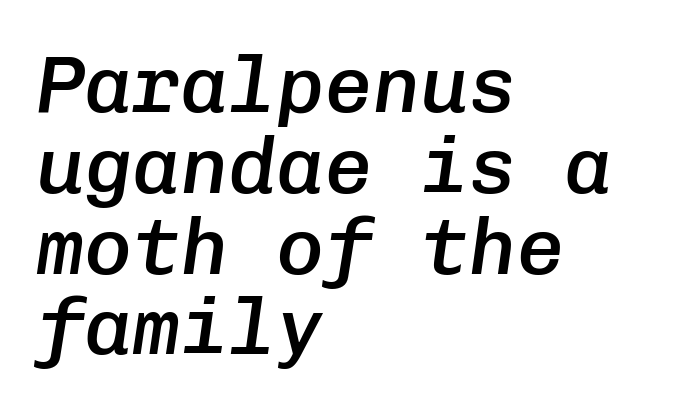
{"italic": "yes", "lean": "right", "slant_degrees": 8, "bold": "semi", "weight": "semibold", "width": "normal", "stroke_contrast": "low", "x_height": "medium", "monospaced": "yes", "underline": "no", "align": "left", "line_spacing": "tight", "line_spacing_ratio": 1.01, "letter_spacing": "normal", "letter_spacing_em": 0.0, "glyph_px": 80}
